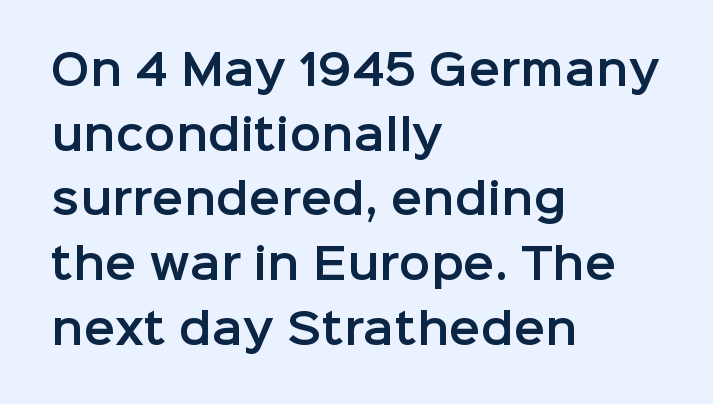
Is this a fixed-width face? No — the glyphs have proportional, varying widths. The foot of each line stays bare and open. What's the leading like? Ordinary, nothing unusual. If you drew a line through each stem, it would be perfectly vertical. The line texture is even and compact thanks to regular tracking.
